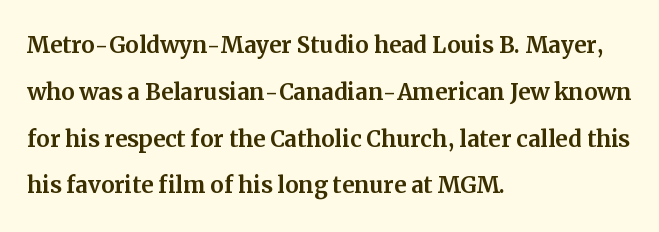
Ordinary non-slanted type is in use. Successive baselines arrive at the customary interval. Proportional: the letters do not fall into vertical columns. Caption: multi-line text, flush left, ragged right. Serifs: yes, visible at the terminals of the letterforms. The foot of each line stays bare and open.
